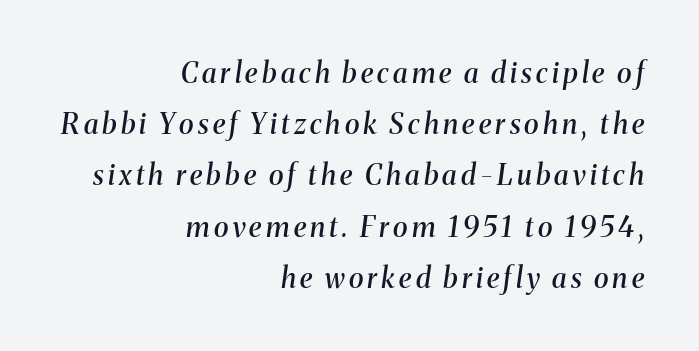
The image shows 28 px semibold serif type, italic (leaning right); set right-aligned, line spacing 1.83x, not underlined; medium stroke contrast and a medium x-height.
